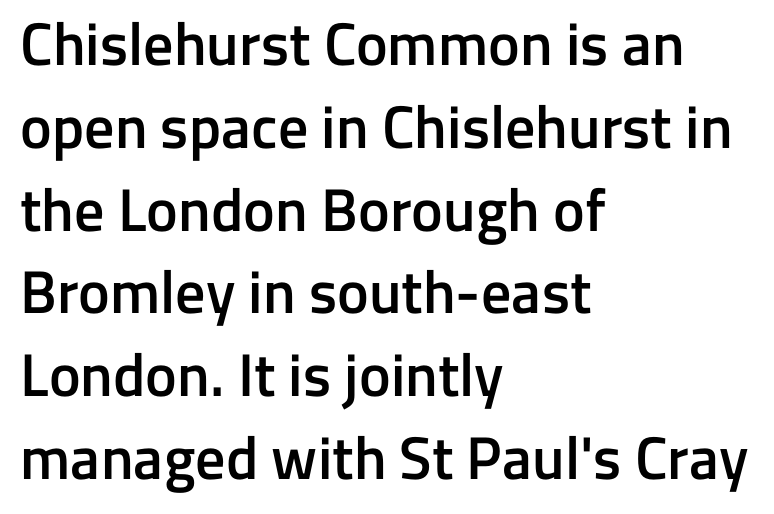
{"serif": "no", "italic": "no", "bold": "semi", "weight": "semibold", "width": "normal", "stroke_contrast": "low", "x_height": "medium", "monospaced": "no", "underline": "no", "align": "left", "line_spacing": "normal", "line_spacing_ratio": 1.38, "letter_spacing": "normal", "letter_spacing_em": 0.0, "glyph_px": 60}
